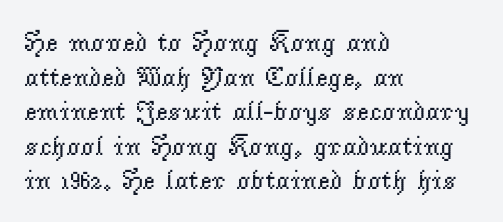
The image shows 27 px text type, upright; set left-aligned, normal line spacing (1.28x), normal letter spacing, not underlined.
